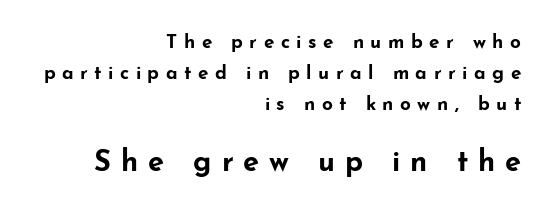
The image shows 29 px bold, wide sans-serif type, upright; set right-aligned, normal line spacing (1.63x), unusually wide letter spacing (+0.34 em), not underlined; the second (bottom) block is 1.53x larger; low stroke contrast and a small x-height.
